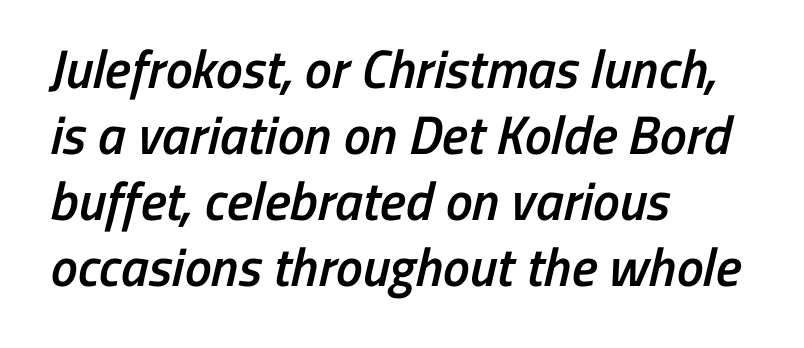
The image shows 54 px semibold, condensed sans-serif type; set left-aligned, line spacing 1.22x, normal letter spacing, not underlined; low stroke contrast and a medium x-height.
